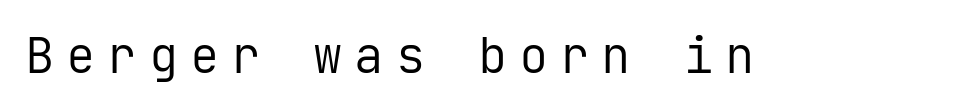
Q: Is the text bold? A: No.
Q: Is the text italic (slanted)? A: No, it is upright.
Q: Is the typeface a serif or a sans-serif typeface? A: Sans-serif.
Q: Is the text underlined? A: No.
Q: Is the spacing between letters normal or unusually wide? A: Unusually wide.
Q: Width (condensed, normal, or wide)? A: Normal.
Q: Stroke contrast? A: Low.
Q: x-height? A: Medium.
Q: Monospaced? A: Yes.
